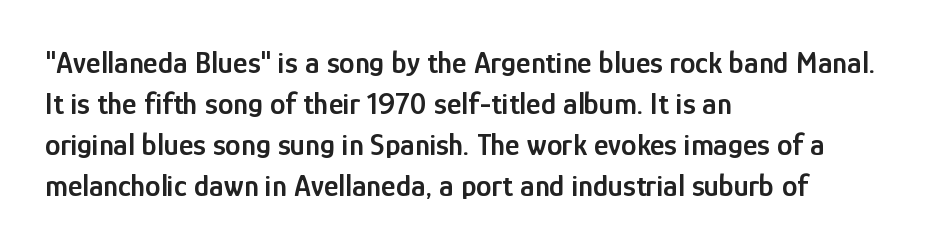
The image shows 31 px semibold, condensed sans-serif type, upright; set left-aligned, normal line spacing (1.32x), normal letter spacing, not underlined; low stroke contrast and a medium x-height.
